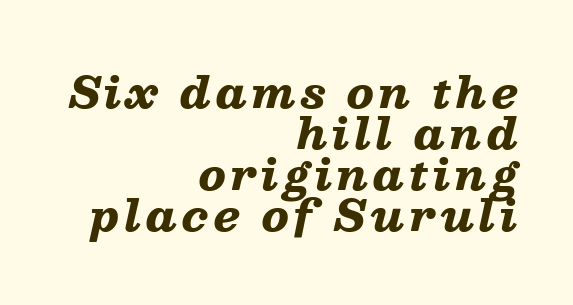
The image shows 42 px heavy, wide type, italic (leaning right); set right-aligned, tight line spacing (0.98x), not underlined; low stroke contrast and a medium x-height.
